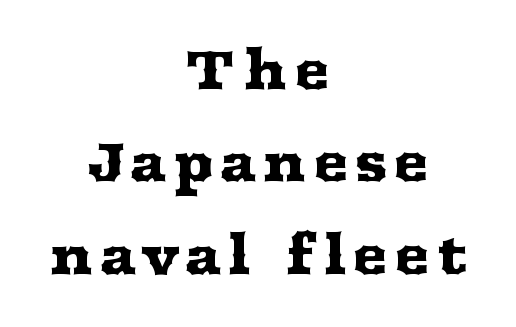
The image shows 54 px wide serif type, upright; set centered, line spacing 1.71x, not underlined; medium stroke contrast and a medium x-height.
